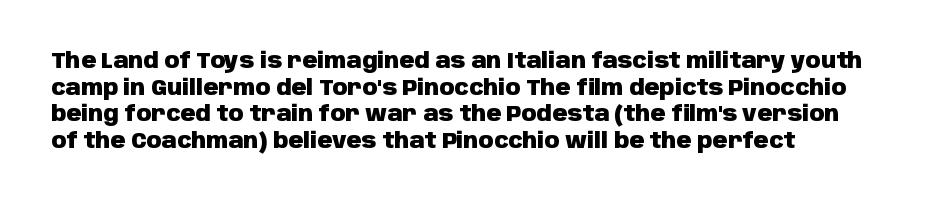
Honestly, the row spacing looks completely unremarkable. Posture: upright roman. Plenty of ink on the page — the face is bold. Typeset ragged right — the left edge is the straight one.
